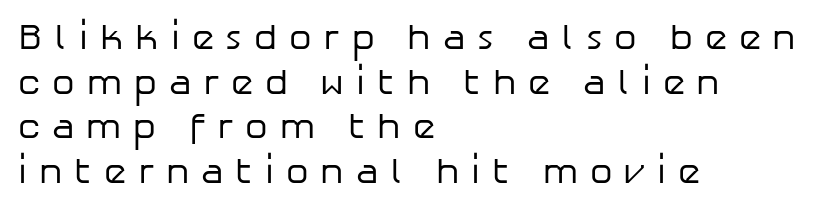
{"serif": "no", "italic": "no", "bold": "no", "weight": "regular", "width": "normal", "stroke_contrast": "low", "x_height": "medium", "monospaced": "no", "underline": "no", "align": "left", "line_spacing_ratio": 1.24, "letter_spacing": "wide", "letter_spacing_em": 0.33, "glyph_px": 36}
